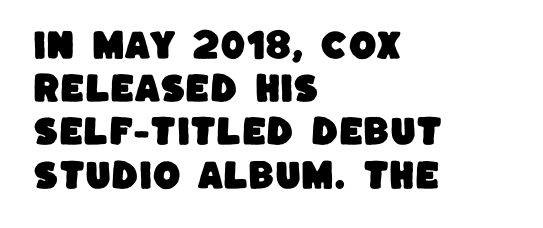
Look at the tracking — it's just the regular setting, nothing added. Clear beneath every line of the passage. Is this a sans? Yes — the strokes have no serifs. In terms of leading, this rendering sits right in the middle. These lines stack with their left ends in a neat column.
